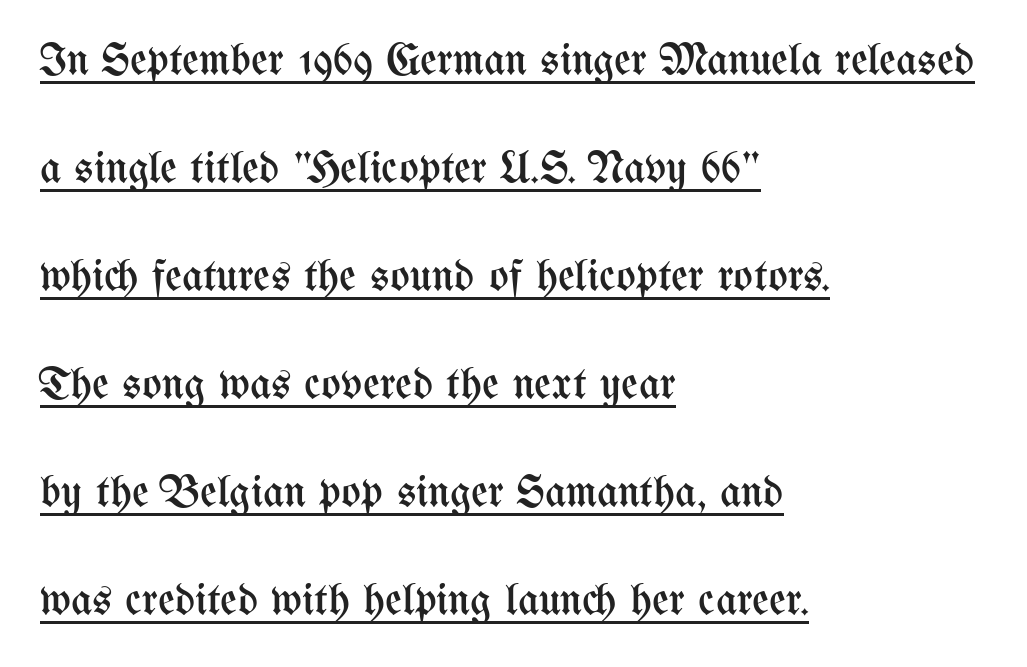
The image shows 46 px regular-weight, condensed type, upright; set left-aligned, loose line spacing (2.35x), normal letter spacing, underlined; medium stroke contrast and a medium x-height.
